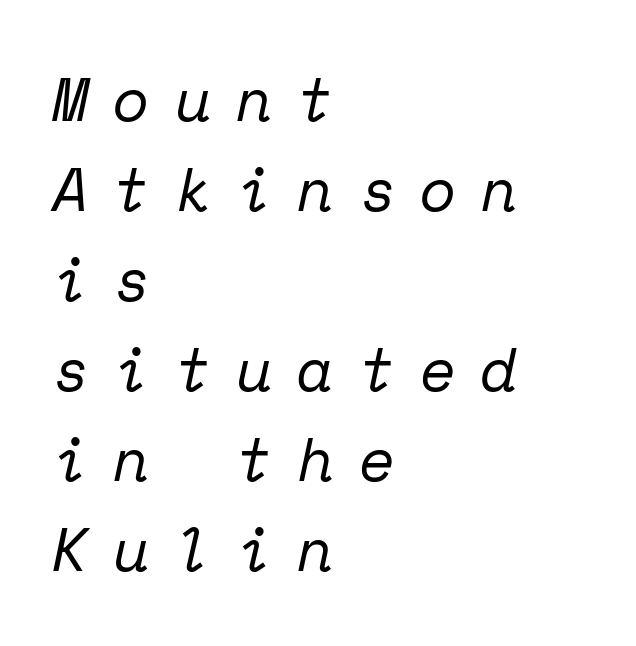
{"serif": "yes", "italic": "yes", "lean": "right", "slant_degrees": 12, "bold": "no", "weight": "regular", "width": "normal", "stroke_contrast": "low", "x_height": "medium", "monospaced": "yes", "underline": "no", "align": "left", "line_spacing": "normal", "line_spacing_ratio": 1.5, "letter_spacing": "wide", "letter_spacing_em": 0.41, "glyph_px": 60}
